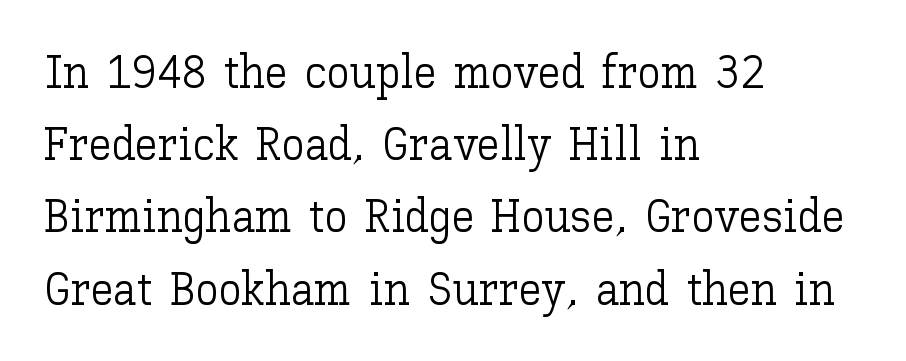
Q: Is the text bold? A: No.
Q: Is the text italic (slanted)? A: No, it is upright.
Q: Is the text underlined? A: No.
Q: How is the paragraph aligned? A: Left-aligned.
Q: Is the spacing between letters normal or unusually wide? A: Normal.
Q: Is the spacing between lines tight, normal or loose? A: Normal.
Q: Width (condensed, normal, or wide)? A: Normal.
Q: Stroke contrast? A: Low.
Q: x-height? A: Medium.
Q: Monospaced? A: No.
